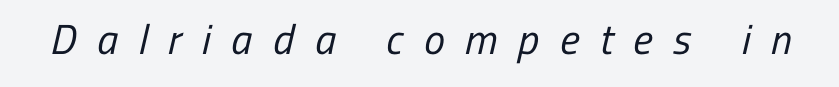
Q: Is the text bold? A: No.
Q: Is the typeface a serif or a sans-serif typeface? A: Sans-serif.
Q: Is the text underlined? A: No.
Q: Is the spacing between letters normal or unusually wide? A: Unusually wide.
Q: Width (condensed, normal, or wide)? A: Condensed.
Q: Stroke contrast? A: Low.
Q: x-height? A: Medium.
Q: Monospaced? A: No.
